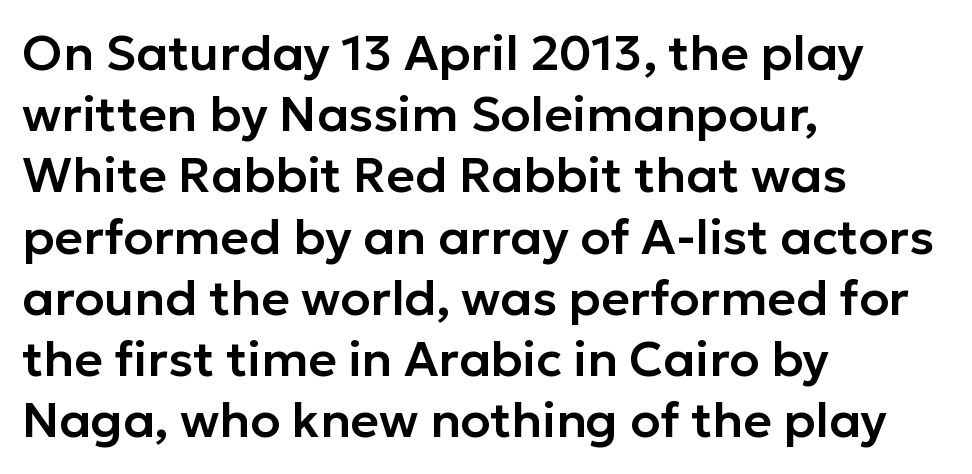
You can tell from the bare stems that sans-serif type was used. The block of text has a typical density, with ordinary space between rows. Honestly, the letter spacing is just normal — you wouldn't notice it. A typesetter would mark this as roman, not italic. The passage shown is typed in a proportional face where columns would drift.
